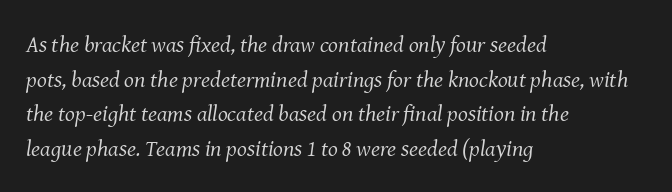
The leading is moderate, giving the passage an even texture. The passage shown leans; its letterforms are oblique. These lines stack with their left ends in a neat column. A bare baseline throughout the passage. The typeface has the unassuming heft of standard copy or less.
